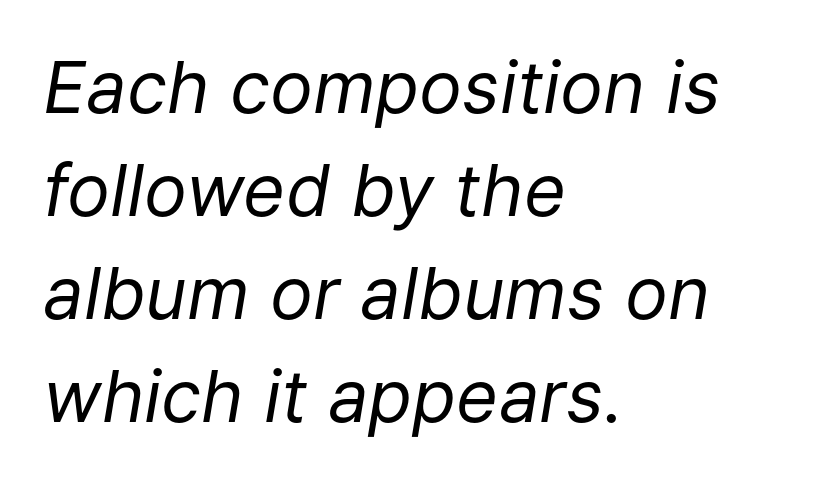
The image shows 72 px regular-weight type, italic (leaning right); set left-aligned, normal line spacing (1.43x), normal letter spacing, not underlined; low stroke contrast and a medium x-height.
